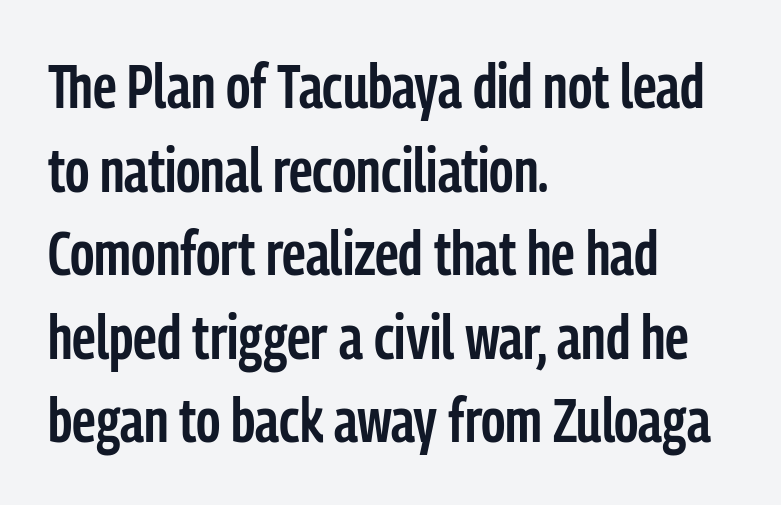
The image shows 61 px semibold, condensed sans-serif type, upright; set left-aligned, normal line spacing (1.37x), normal letter spacing, not underlined; low stroke contrast and a medium x-height.
